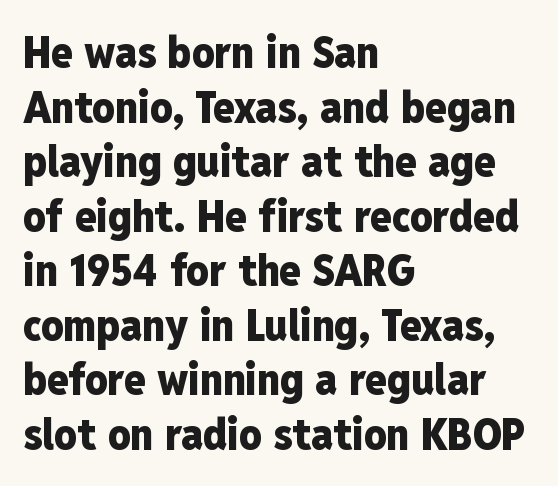
{"serif": "no", "italic": "no", "bold": "yes", "weight": "heavy", "width": "condensed", "stroke_contrast": "low", "x_height": "medium", "monospaced": "no", "underline": "no", "align": "left", "line_spacing_ratio": 1.24, "letter_spacing": "normal", "letter_spacing_em": 0.0, "glyph_px": 44}
